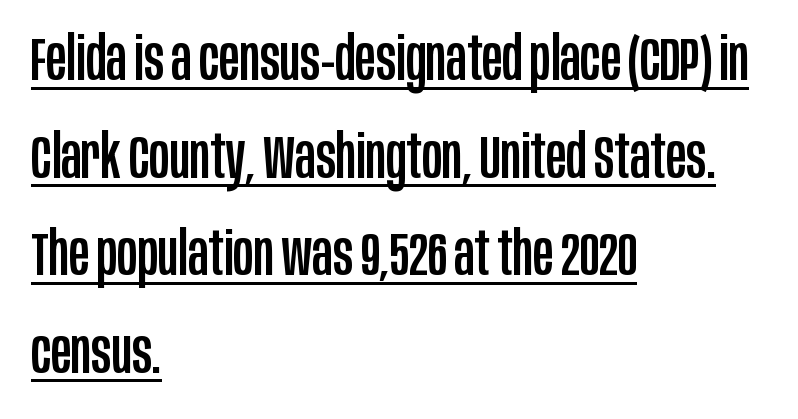
{"serif": "no", "italic": "no", "width": "condensed", "stroke_contrast": "low", "x_height": "large", "monospaced": "no", "underline": "yes", "align": "left", "line_spacing": "normal", "line_spacing_ratio": 1.6, "letter_spacing": "normal", "letter_spacing_em": 0.0, "glyph_px": 61}
